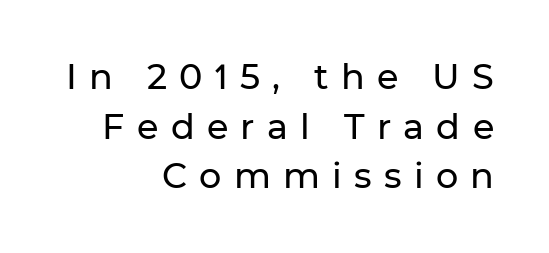
It's the straight-up-and-down kind of type. The baseline area is clear. Does the copy run flush right? Yes — the right margin is perfectly even. These lines are composed in type without serifs.
